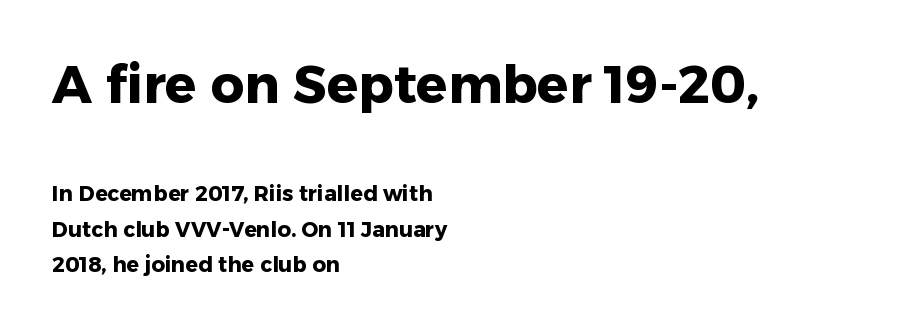
{"serif": "no", "italic": "no", "bold": "yes", "weight": "heavy", "width": "normal", "stroke_contrast": "low", "x_height": "medium", "monospaced": "no", "underline": "no", "align": "left", "line_spacing": "normal", "line_spacing_ratio": 1.67, "letter_spacing": "normal", "letter_spacing_em": 0.0, "larger_block": "first", "size_ratio": 2.48, "glyph_px": 52}
